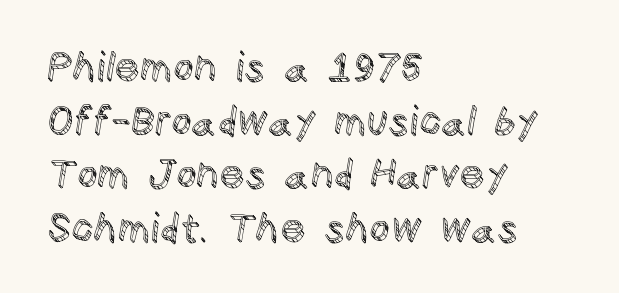
Note the varied advance widths — an 'i' is clearly narrower than an 'm'. Words appear dense and cohesive because spacing is normal. Does the leading feel generous? No, just average.
